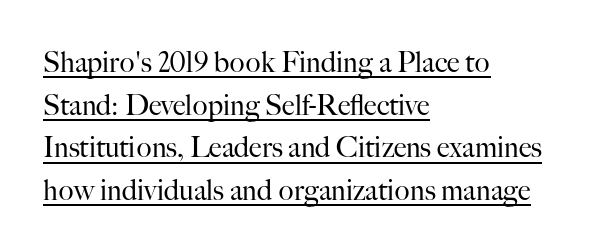
Q: Is the text bold? A: No.
Q: Is the text italic (slanted)? A: No, it is upright.
Q: Is the typeface a serif or a sans-serif typeface? A: Serif.
Q: Is the text underlined? A: Yes.
Q: How is the paragraph aligned? A: Left-aligned.
Q: Is the spacing between letters normal or unusually wide? A: Normal.
Q: Is the spacing between lines tight, normal or loose? A: Normal.
Q: Width (condensed, normal, or wide)? A: Normal.
Q: Stroke contrast? A: High.
Q: x-height? A: Small.
Q: Monospaced? A: No.
